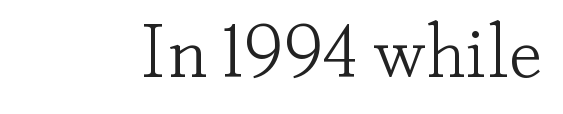
The designer went with a serif here, giving each stem small feet. This sample has the flowing, uneven cadence of proportional lettering. Every stem runs plumb, perpendicular to the baseline. Weight: not bold — regular or lighter.
